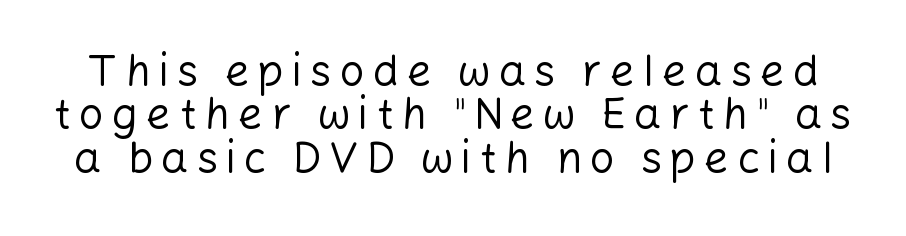
Q: Is the text bold? A: No.
Q: Is the text italic (slanted)? A: No, it is upright.
Q: Is the typeface a serif or a sans-serif typeface? A: Sans-serif.
Q: Is the text underlined? A: No.
Q: Is the spacing between lines tight, normal or loose? A: Tight.
Q: Width (condensed, normal, or wide)? A: Normal.
Q: Stroke contrast? A: Low.
Q: x-height? A: Medium.
Q: Monospaced? A: No.
